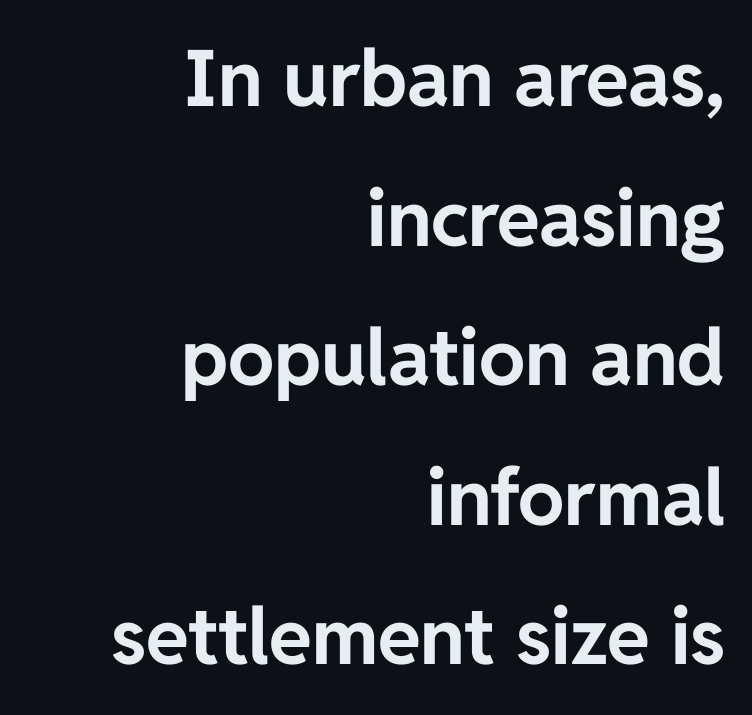
The image shows 78 px bold sans-serif type, upright; set right-aligned, line spacing 1.79x, normal letter spacing, not underlined; low stroke contrast and a medium x-height.
